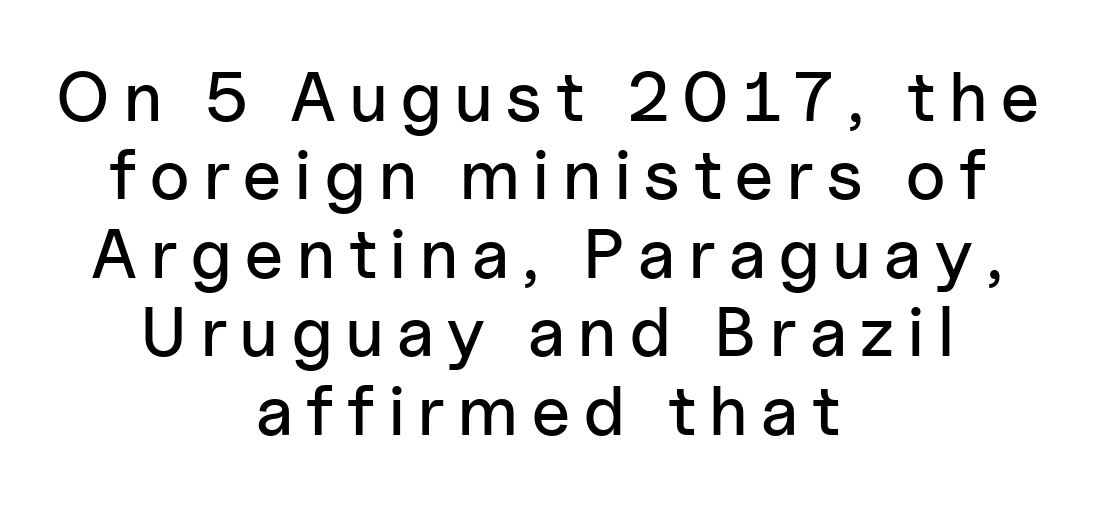
The image shows 70 px sans-serif type, upright; set centered, tight line spacing (1.12x), unusually wide letter spacing (+0.2 em), not underlined; low stroke contrast and a medium x-height.
